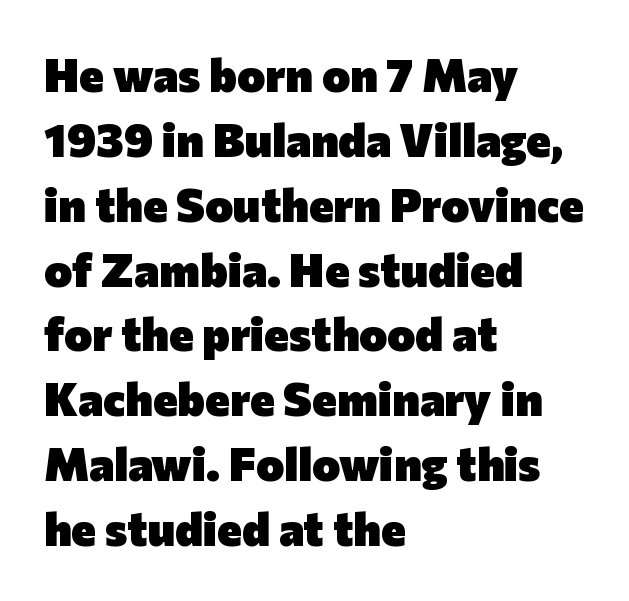
{"serif": "no", "italic": "no", "bold": "yes", "weight": "heavy", "width": "normal", "stroke_contrast": "low", "x_height": "medium", "monospaced": "no", "underline": "no", "align": "left", "line_spacing": "normal", "line_spacing_ratio": 1.38, "letter_spacing": "normal", "letter_spacing_em": 0.0, "glyph_px": 47}
